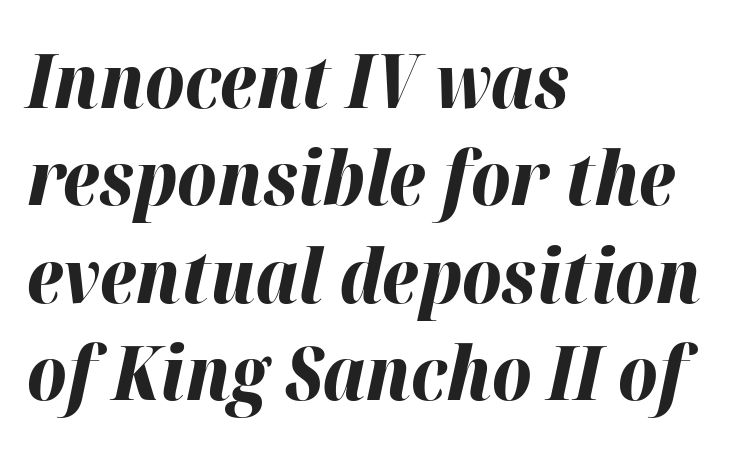
{"italic": "yes", "lean": "right", "slant_degrees": 12, "bold": "yes", "weight": "bold", "width": "normal", "stroke_contrast": "high", "x_height": "medium", "monospaced": "no", "underline": "no", "align": "left", "line_spacing": "normal", "line_spacing_ratio": 1.3, "letter_spacing": "normal", "letter_spacing_em": 0.0, "glyph_px": 75}
